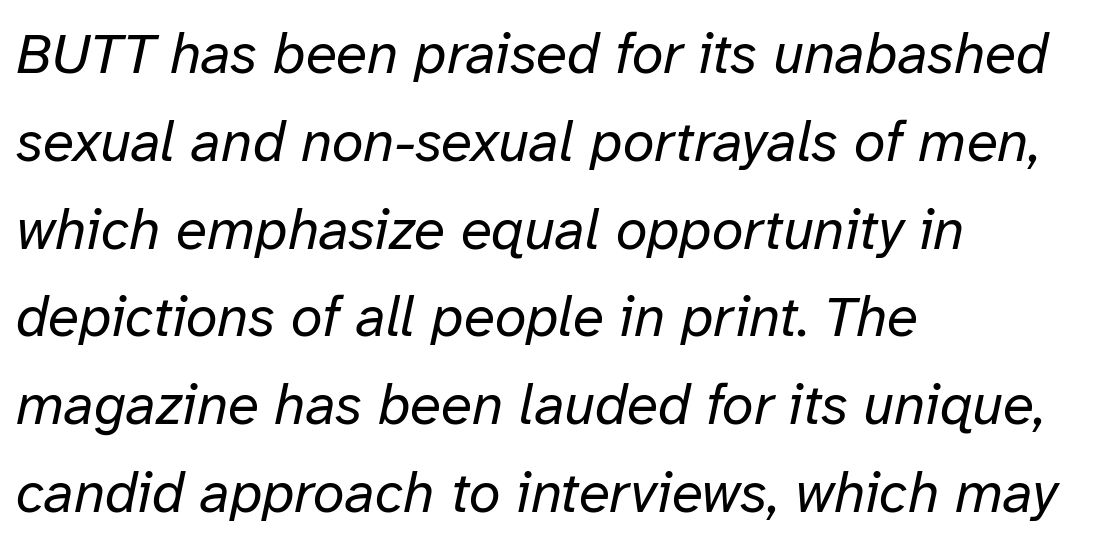
Bare-footed words on every line. The rendering uses natural spacing where letterforms have individual widths. Yep, that's italic — everything's leaning. The rag falls on the right side of this text block.
